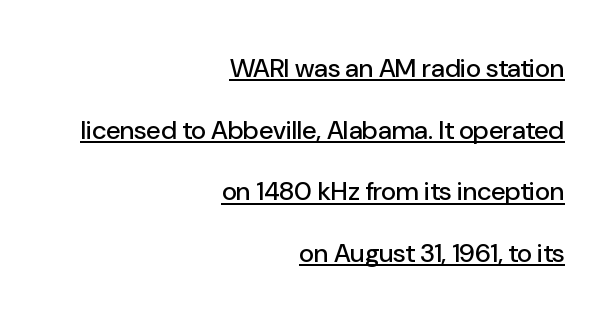
The ragged edge is on the left, which tells us the setting is flush right. Underlining? Definitely there. Successive baselines arrive slowly, with a big drop between each. The font's upright variant was chosen for this text. The passage shown has conventional tracking throughout.
